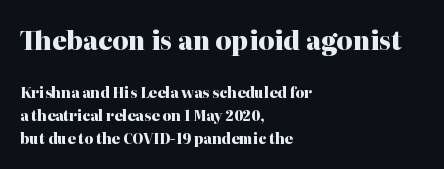
Q: Is the text bold? A: Yes.
Q: Is the text italic (slanted)? A: No, it is upright.
Q: Is the text underlined? A: No.
Q: How is the paragraph aligned? A: Left-aligned.
Q: Is the spacing between letters normal or unusually wide? A: Normal.
Q: Is the spacing between lines tight, normal or loose? A: Normal.
Q: Which block of text is set in a larger size, the first (top) or the second (bottom)? A: The first (top) one.
